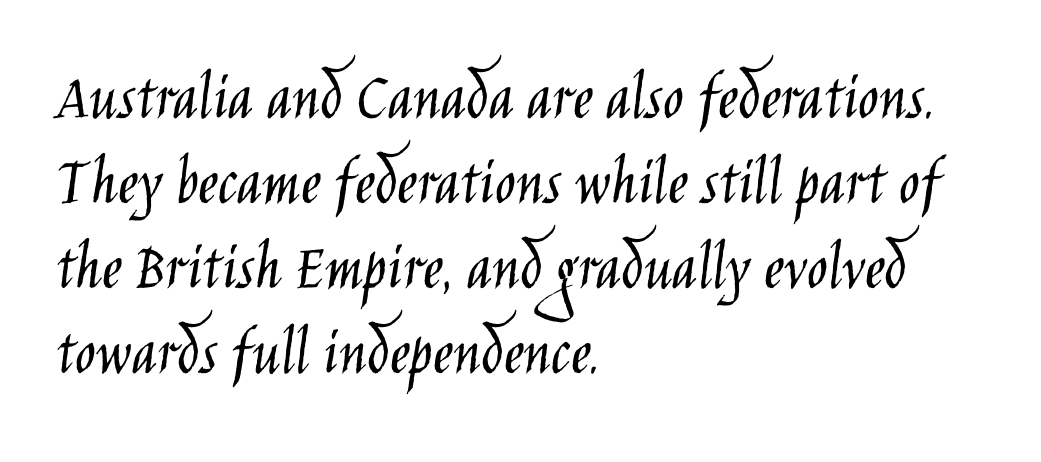
The image shows 69 px light, condensed sans-serif type; set left-aligned, line spacing 1.23x, normal letter spacing, not underlined; low stroke contrast and a large x-height.
